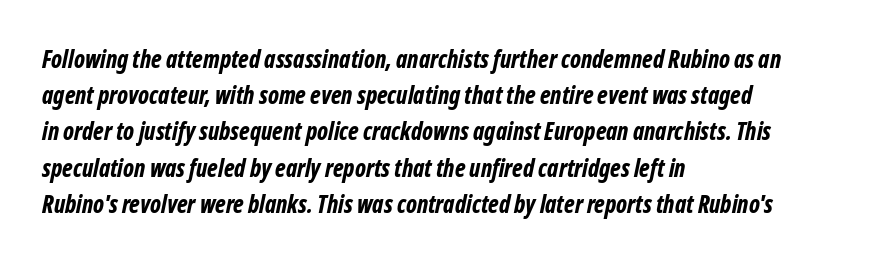
The strokes are fattened all the way to bold. When letters slant like this, we call the style italic. Left-aligned paragraph, ragged on the right. Notice how descenders clear the ascenders below comfortably — that's standard leading.
